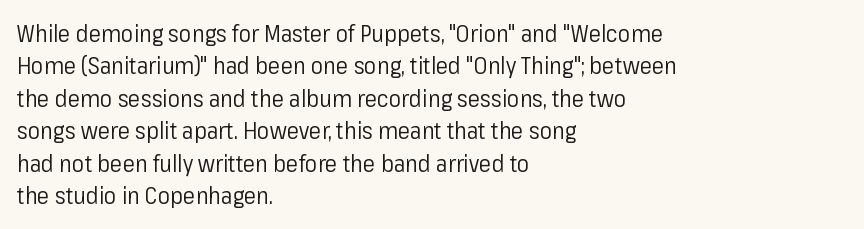
{"italic": "no", "bold": "no", "underline": "no", "align": "left", "line_spacing": "normal", "line_spacing_ratio": 1.41, "letter_spacing": "normal", "letter_spacing_em": 0.0, "glyph_px": 23}
